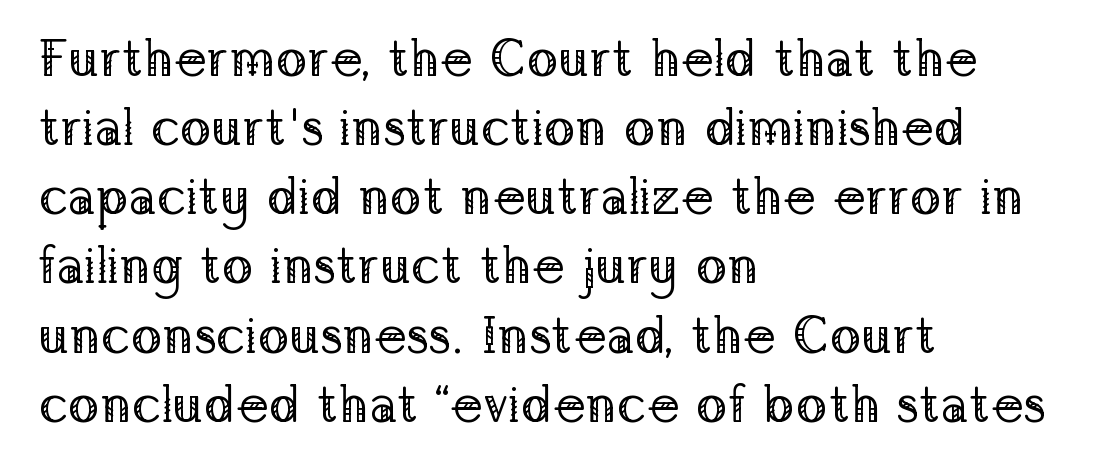
Q: Is the text bold? A: No.
Q: Is the text italic (slanted)? A: No, it is upright.
Q: Is the typeface a serif or a sans-serif typeface? A: Serif.
Q: Is the text underlined? A: No.
Q: How is the paragraph aligned? A: Left-aligned.
Q: Is the spacing between letters normal or unusually wide? A: Normal.
Q: Is the spacing between lines tight, normal or loose? A: Normal.
Q: Width (condensed, normal, or wide)? A: Normal.
Q: Stroke contrast? A: Low.
Q: x-height? A: Medium.
Q: Monospaced? A: No.
